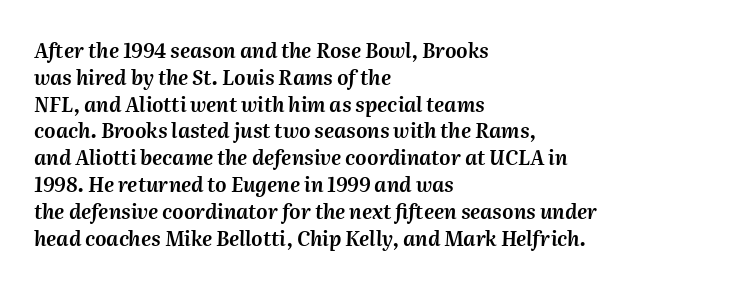
Line spacing here is normal. Quick note: italic. The rendering anchors every line to the left-hand side. A typesetter would call this zero additional tracking. The gap between lines stays unmarked.
